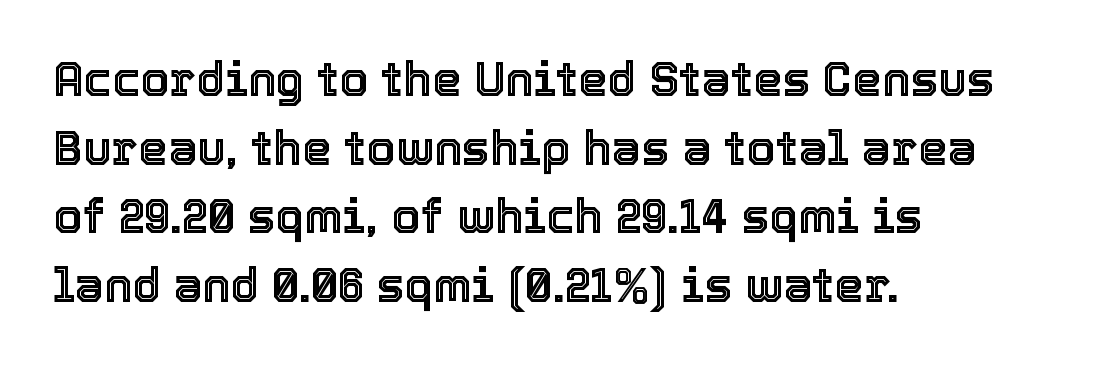
{"italic": "no", "width": "normal", "x_height": "medium", "monospaced": "no", "underline": "no", "align": "left", "line_spacing": "normal", "line_spacing_ratio": 1.46, "letter_spacing": "normal", "letter_spacing_em": 0.0, "glyph_px": 47}
